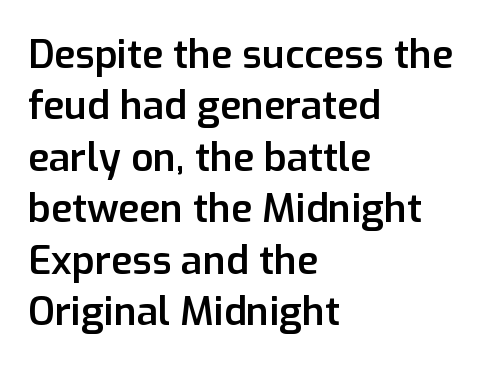
{"serif": "no", "italic": "no", "bold": "semi", "weight": "semibold", "width": "normal", "stroke_contrast": "low", "x_height": "medium", "monospaced": "no", "underline": "no", "align": "left", "line_spacing": "normal", "line_spacing_ratio": 1.32, "letter_spacing": "normal", "letter_spacing_em": 0.0, "glyph_px": 39}
